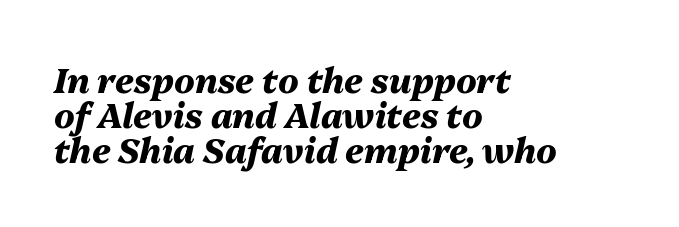
Q: Is the text bold? A: Yes.
Q: Is the text italic (slanted)? A: Yes, it leans right by about 13 degrees.
Q: Is the text underlined? A: No.
Q: How is the paragraph aligned? A: Left-aligned.
Q: Is the spacing between letters normal or unusually wide? A: Normal.
Q: Is the spacing between lines tight, normal or loose? A: Tight.
Q: Width (condensed, normal, or wide)? A: Normal.
Q: Stroke contrast? A: Medium.
Q: x-height? A: Medium.
Q: Monospaced? A: No.
